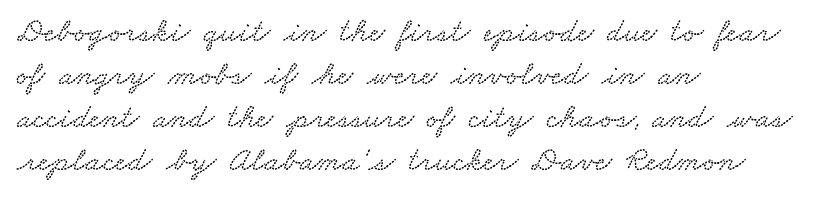
{"width": "wide", "stroke_contrast": "low", "x_height": "small", "monospaced": "no", "underline": "no", "align": "left", "line_spacing": "normal", "line_spacing_ratio": 1.26, "letter_spacing": "normal", "letter_spacing_em": 0.0, "glyph_px": 34}
